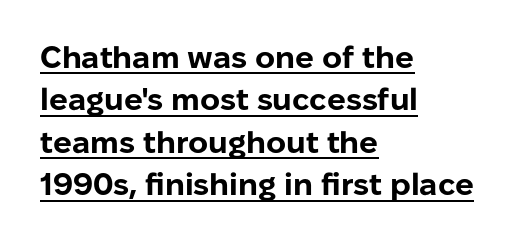
The image shows 31 px bold sans-serif type, upright; set left-aligned, normal line spacing (1.37x), normal letter spacing, underlined; low stroke contrast and a medium x-height.
